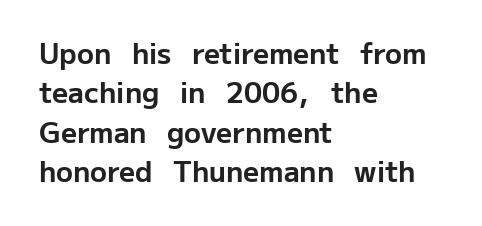
The image shows 28 px bold sans-serif type, upright; set left-aligned, normal line spacing (1.41x), normal letter spacing, not underlined; low stroke contrast and a medium x-height.
